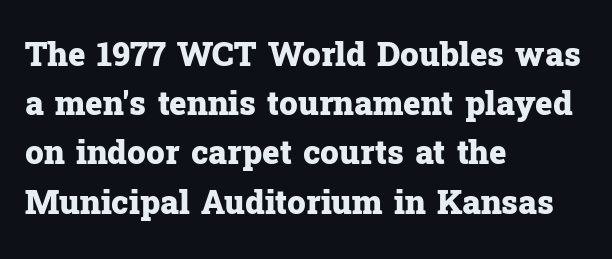
The image shows 33 px heavy serif type, upright; set left-aligned, normal line spacing (1.49x), normal letter spacing, not underlined; low stroke contrast and a medium x-height.
